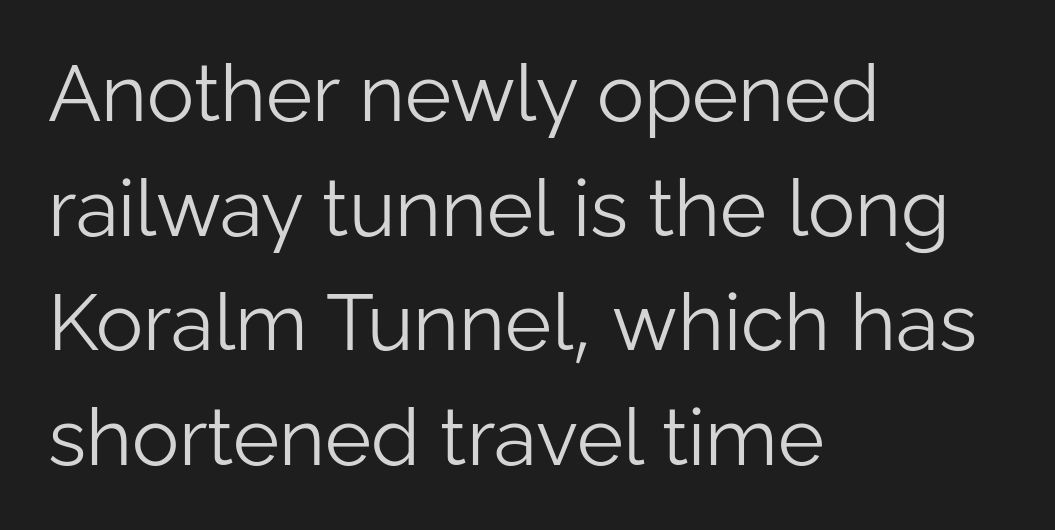
Q: Is the text bold? A: No.
Q: Is the text italic (slanted)? A: No, it is upright.
Q: Is the typeface a serif or a sans-serif typeface? A: Sans-serif.
Q: Is the text underlined? A: No.
Q: How is the paragraph aligned? A: Left-aligned.
Q: Is the spacing between letters normal or unusually wide? A: Normal.
Q: Is the spacing between lines tight, normal or loose? A: Normal.
Q: Width (condensed, normal, or wide)? A: Normal.
Q: Stroke contrast? A: Low.
Q: x-height? A: Medium.
Q: Monospaced? A: No.
